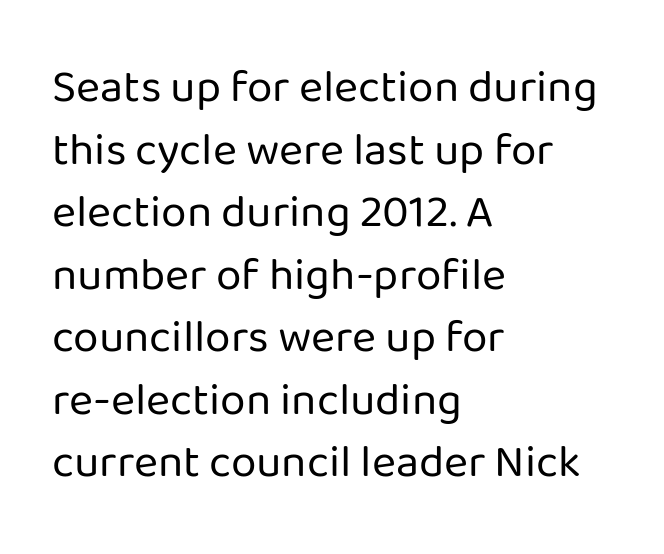
A bare baseline throughout the passage. The letters look calm and open, with moderate or lighter stems. Italic? Not at all — the glyphs are vertical. The passage shown stacks its lines at a standard gap. The rendering uses natural spacing where letterforms have individual widths. The rag falls on the right side of this text block.
